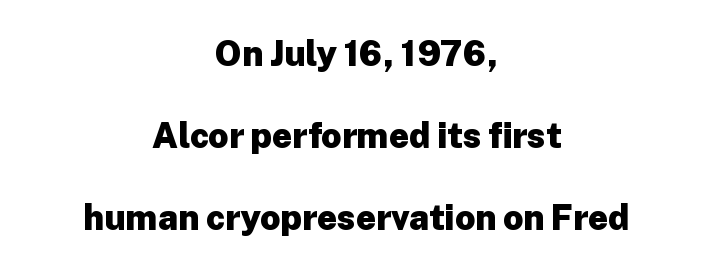
{"serif": "no", "italic": "no", "bold": "yes", "weight": "heavy", "width": "normal", "stroke_contrast": "low", "x_height": "medium", "monospaced": "no", "underline": "no", "align": "center", "line_spacing": "loose", "line_spacing_ratio": 2.34, "letter_spacing": "normal", "letter_spacing_em": 0.0, "glyph_px": 35}
